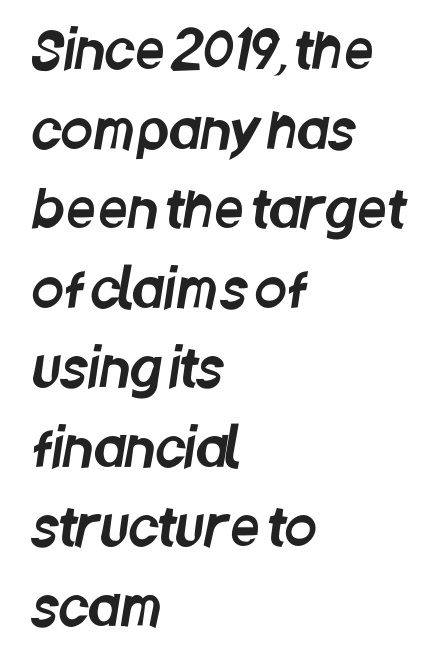
The rendering keeps characters at their native spacing. A typesetter would call this proportional, since set widths differ per character. Type without underlining. Line beginnings align vertically; line endings do not. Line spacing here is normal. In terms of letterform style, serifs are entirely absent.
